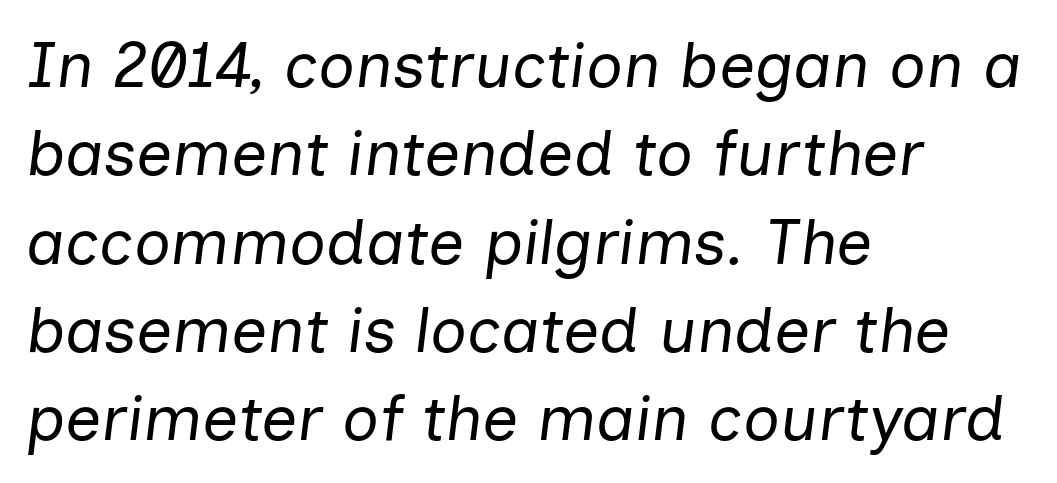
{"italic": "yes", "lean": "right", "slant_degrees": 7, "bold": "no", "weight": "regular", "width": "normal", "stroke_contrast": "low", "x_height": "medium", "monospaced": "no", "underline": "no", "align": "left", "line_spacing": "normal", "line_spacing_ratio": 1.38, "letter_spacing": "normal", "letter_spacing_em": 0.0, "glyph_px": 64}
